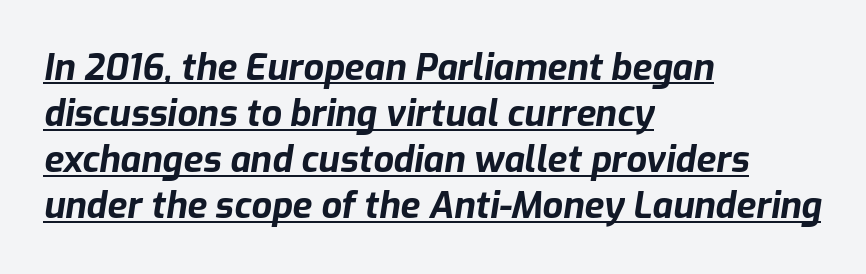
Q: Is the text bold? A: Yes.
Q: Is the text italic (slanted)? A: Yes, it leans right by about 9 degrees.
Q: Is the text underlined? A: Yes.
Q: How is the paragraph aligned? A: Left-aligned.
Q: Is the spacing between letters normal or unusually wide? A: Normal.
Q: Is the spacing between lines tight, normal or loose? A: Normal.
Q: Width (condensed, normal, or wide)? A: Normal.
Q: Stroke contrast? A: Low.
Q: x-height? A: Medium.
Q: Monospaced? A: No.
